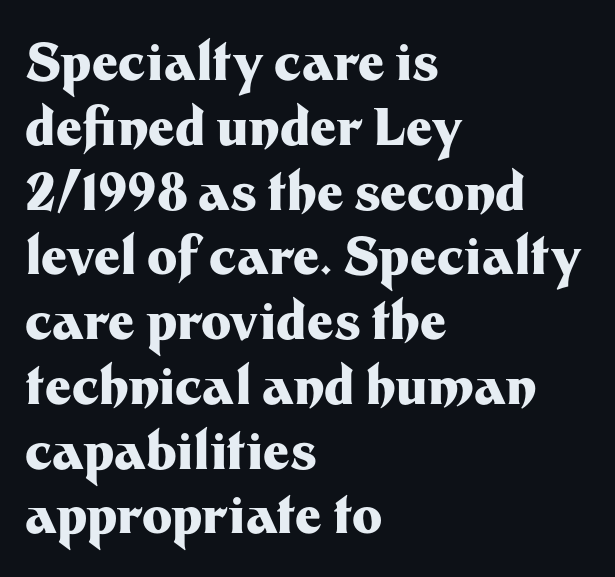
How heavy is the stroke? Heavy — this is a bold. Each letter keeps its own natural width here, so spacing adapts to shape. There is no visible air inserted between adjacent glyphs. Style check: upright. Is this a sans? Yes — the strokes have no serifs. Any mark beneath the type? The region is blank.
